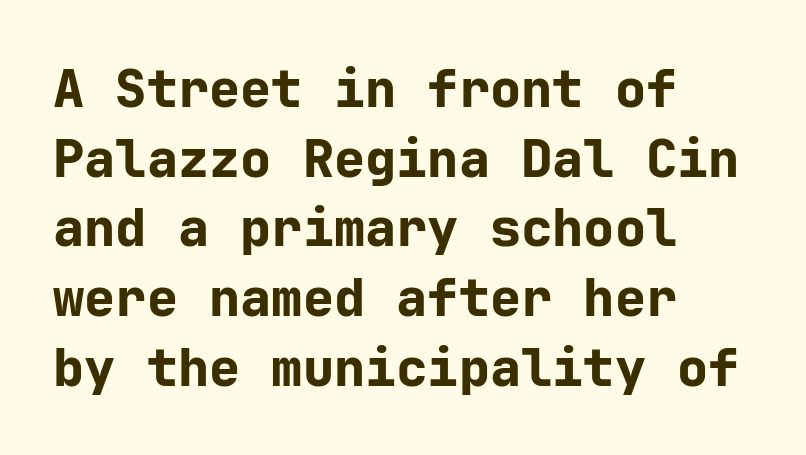
Serif or sans? Sans — the stroke terminals are bare. Every character sits straight up, as roman type does. Horizontally, the lines are justified to the leading edge only. One glance says typical: line gaps are just what's usual. Strong, thick strokes mark this as bold type. Nobody drew a line under any word here.
